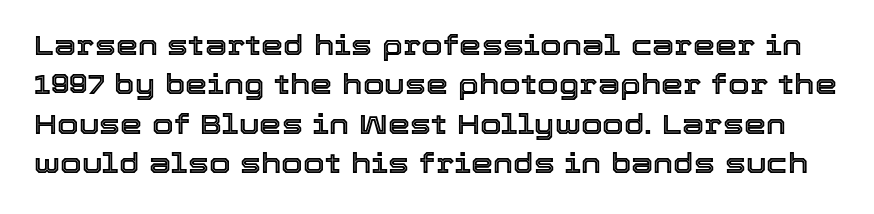
Q: Is the text italic (slanted)? A: No, it is upright.
Q: Is the text underlined? A: No.
Q: Is the spacing between letters normal or unusually wide? A: Normal.
Q: Is the spacing between lines tight, normal or loose? A: Normal.
Q: Width (condensed, normal, or wide)? A: Normal.
Q: x-height? A: Medium.
Q: Monospaced? A: No.
